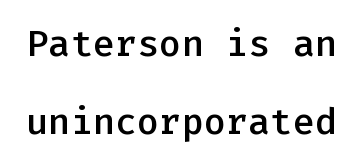
Q: Is the text bold? A: Semi-bold.
Q: Is the text italic (slanted)? A: No, it is upright.
Q: Is the typeface a serif or a sans-serif typeface? A: Sans-serif.
Q: Is the text underlined? A: No.
Q: Is the spacing between letters normal or unusually wide? A: Normal.
Q: Is the spacing between lines tight, normal or loose? A: Loose.
Q: Width (condensed, normal, or wide)? A: Normal.
Q: Stroke contrast? A: Low.
Q: x-height? A: Medium.
Q: Monospaced? A: Yes.
